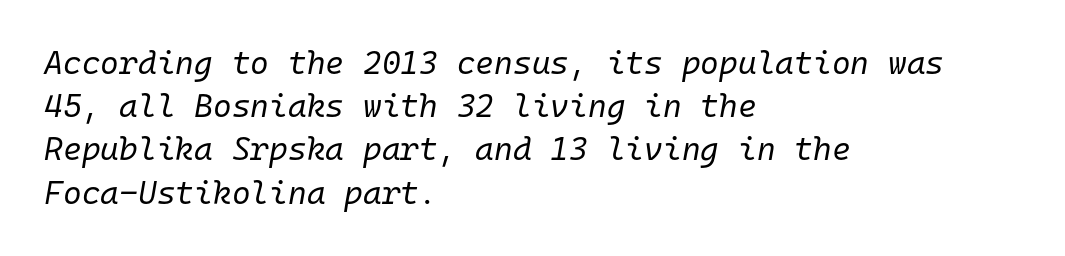
Compared with typical paragraphs, the rows here are spaced about the same. Monospaced: the letters line up in strict vertical columns. Quick note: underline off. When letters slant like this, we call the style italic. Weight: in the light-to-regular range. These lines keep a tight, regular rhythm from letter to letter.
